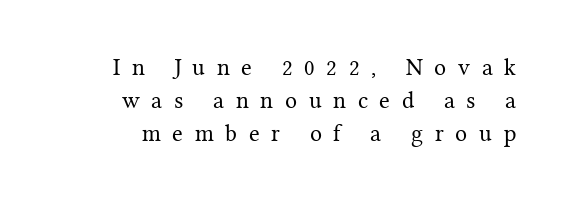
Q: Is the text bold? A: No.
Q: Is the text italic (slanted)? A: No, it is upright.
Q: Is the text underlined? A: No.
Q: Is the spacing between letters normal or unusually wide? A: Unusually wide.
Q: Is the spacing between lines tight, normal or loose? A: Normal.
